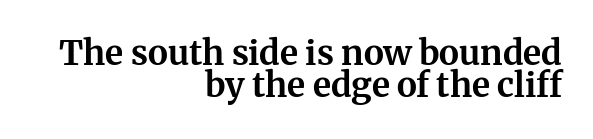
Q: Is the text bold? A: Yes.
Q: Is the text italic (slanted)? A: No, it is upright.
Q: Is the typeface a serif or a sans-serif typeface? A: Serif.
Q: Is the text underlined? A: No.
Q: How is the paragraph aligned? A: Right-aligned.
Q: Is the spacing between letters normal or unusually wide? A: Normal.
Q: Is the spacing between lines tight, normal or loose? A: Tight.
Q: Width (condensed, normal, or wide)? A: Normal.
Q: Stroke contrast? A: Medium.
Q: x-height? A: Medium.
Q: Monospaced? A: No.
